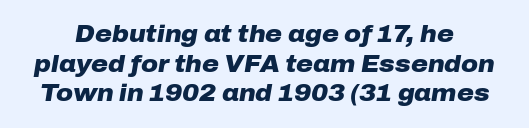
The image shows 23 px bold type, italic (leaning right); set normal line spacing (1.29x), normal letter spacing, not underlined.
